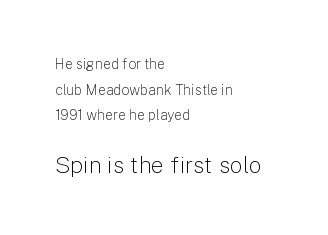
The typography opts for an upright posture over an oblique one. The strokes are not fattened; the text isn't bold. The text block is weighted toward the left margin, trailing off unevenly rightward. The second block has been scaled up relative to the first.
